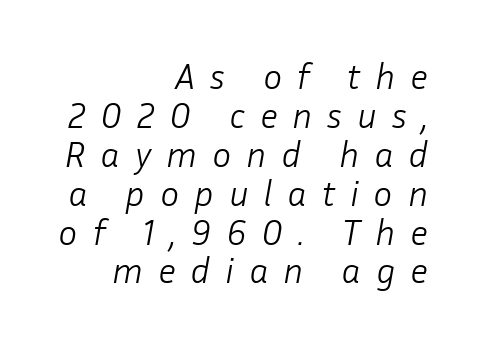
The image shows 36 px light type, italic (leaning right); set right-aligned, tight line spacing (1.08x), unusually wide letter spacing (+0.41 em), not underlined; low stroke contrast and a medium x-height.
